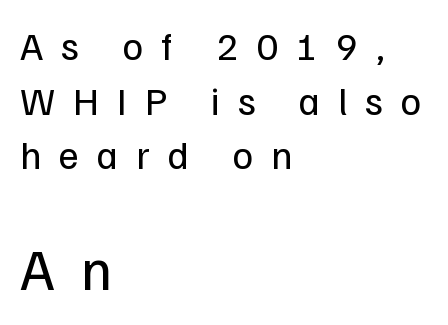
The typesetter chose a ragged-right arrangement here. Posture: straight, roman, zero tilt. This rendering widens character spacing well past its baseline value. Check where the strokes stop: nothing finishes them off — pure sans. The lower block of text is set noticeably larger than the block above it.
